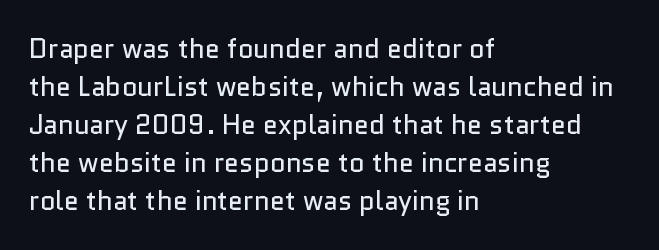
Q: Is the text bold? A: No.
Q: Is the text italic (slanted)? A: No, it is upright.
Q: Is the text underlined? A: No.
Q: How is the paragraph aligned? A: Left-aligned.
Q: Is the spacing between letters normal or unusually wide? A: Normal.
Q: Is the spacing between lines tight, normal or loose? A: Normal.
